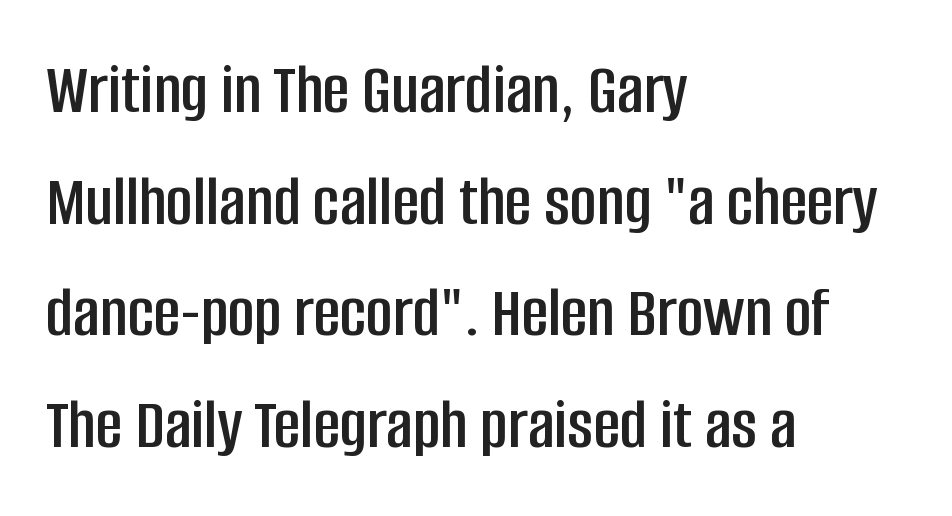
{"serif": "no", "italic": "no", "width": "condensed", "stroke_contrast": "low", "x_height": "large", "monospaced": "no", "underline": "no", "align": "left", "line_spacing": "normal", "line_spacing_ratio": 1.53, "letter_spacing": "normal", "letter_spacing_em": 0.0, "glyph_px": 73}
